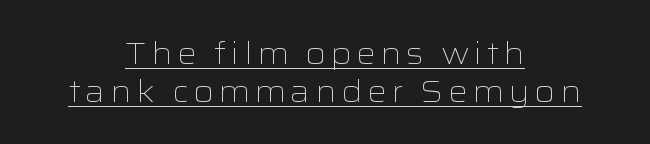
A centered setting, common on invitations and titles, is used for this passage. Like a heading marked for emphasis, these lines bear an underscore. Weight: not bold — regular or lighter. Looks like regular typesetting: each glyph gets only the width it needs. Notice how the stems are strictly vertical — no italics here.
